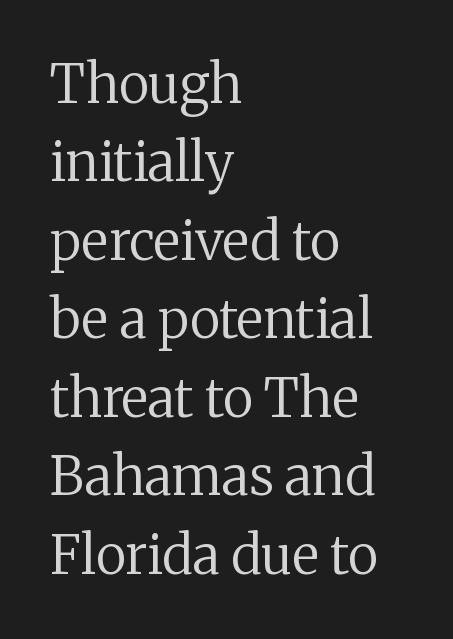
{"serif": "yes", "italic": "no", "bold": "no", "weight": "regular", "width": "normal", "stroke_contrast": "medium", "x_height": "medium", "monospaced": "no", "underline": "no", "align": "left", "line_spacing": "normal", "line_spacing_ratio": 1.48, "letter_spacing": "normal", "letter_spacing_em": 0.0, "glyph_px": 53}
